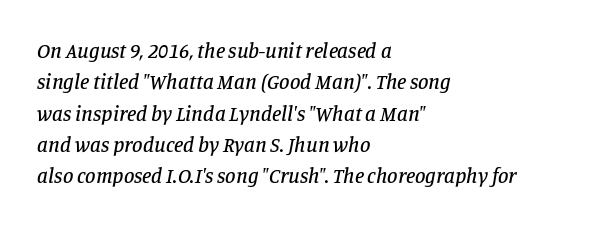
The image shows 21 px text type, italic (leaning right); set left-aligned, normal line spacing (1.49x), normal letter spacing, not underlined.
